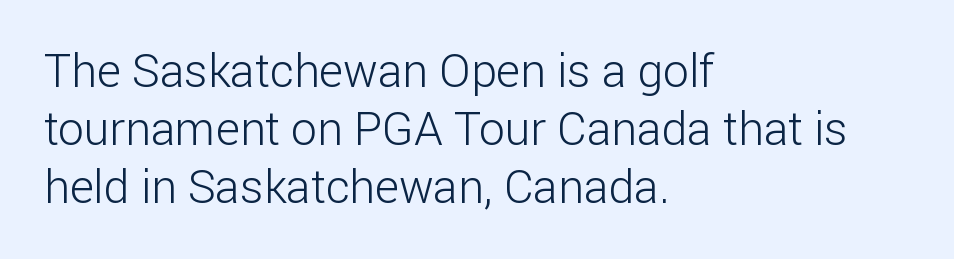
The image shows 46 px light sans-serif type, upright; set left-aligned, normal line spacing (1.26x), normal letter spacing, not underlined; low stroke contrast and a medium x-height.
